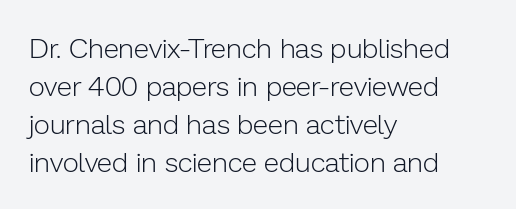
The type family on display is of the sans-serif kind. Stems here are at most as thick as an everyday book face. Which margin do the lines hug? The left one — the right edge is uneven. Looks like regular typesetting: each glyph gets only the width it needs. Reading down the column, the eye jumps a familiar distance to each next line. Observe the ordinary spacing: letters are neighbours, not strangers.
